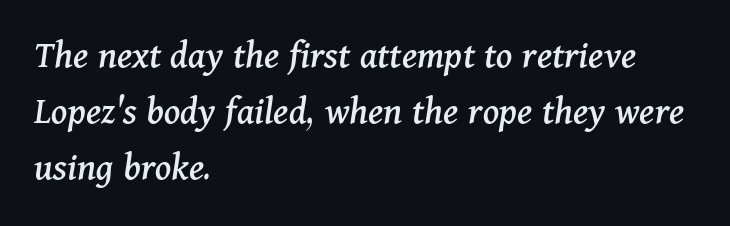
Q: Is the text italic (slanted)? A: Yes, it leans right by about 11 degrees.
Q: Is the typeface a serif or a sans-serif typeface? A: Serif.
Q: Is the text underlined? A: No.
Q: How is the paragraph aligned? A: Left-aligned.
Q: Is the spacing between letters normal or unusually wide? A: Normal.
Q: Is the spacing between lines tight, normal or loose? A: Normal.
Q: Width (condensed, normal, or wide)? A: Normal.
Q: Stroke contrast? A: Medium.
Q: x-height? A: Medium.
Q: Monospaced? A: No.
